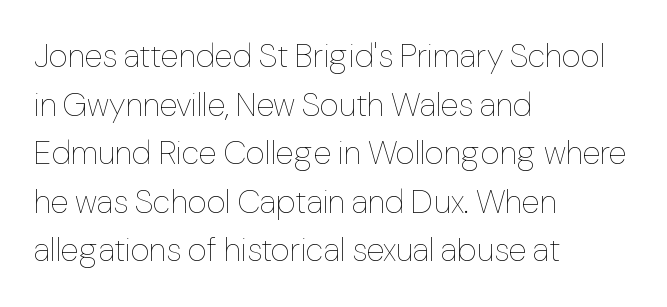
{"italic": "no", "bold": "no", "weight": "thin", "width": "normal", "stroke_contrast": "low", "x_height": "medium", "monospaced": "no", "underline": "no", "align": "left", "line_spacing": "normal", "line_spacing_ratio": 1.47, "letter_spacing": "normal", "letter_spacing_em": 0.0, "glyph_px": 33}
